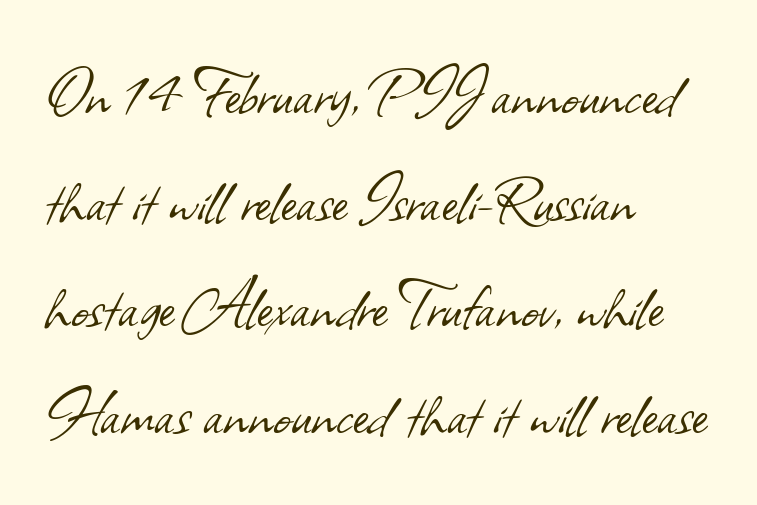
The image shows 74 px light sans-serif type; set left-aligned, normal line spacing (1.44x), normal letter spacing, not underlined; low stroke contrast and a small x-height.
